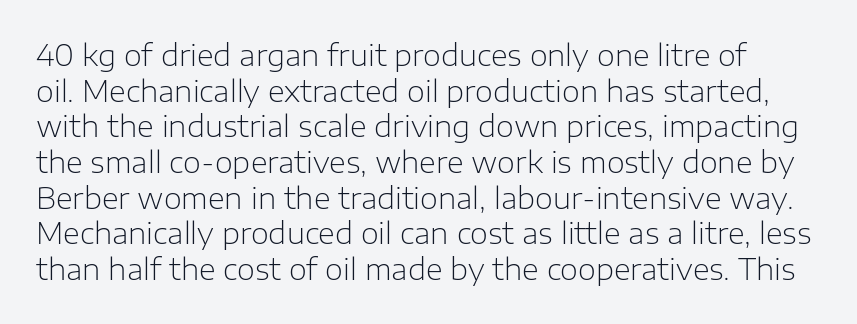
{"serif": "no", "italic": "no", "bold": "no", "weight": "light", "width": "normal", "stroke_contrast": "low", "x_height": "medium", "monospaced": "no", "underline": "no", "line_spacing_ratio": 1.23, "letter_spacing": "normal", "letter_spacing_em": 0.0, "glyph_px": 29}
